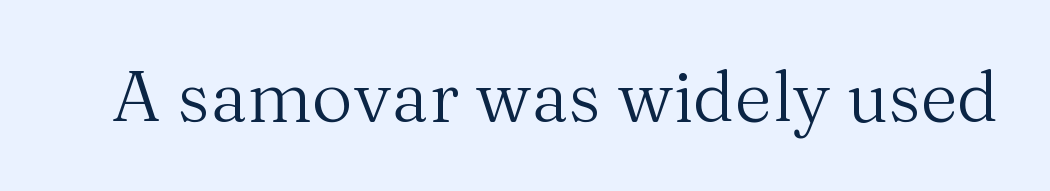
{"serif": "yes", "italic": "no", "bold": "no", "weight": "regular", "width": "normal", "stroke_contrast": "medium", "x_height": "medium", "monospaced": "no", "underline": "no", "letter_spacing": "normal", "letter_spacing_em": 0.0, "glyph_px": 71}
